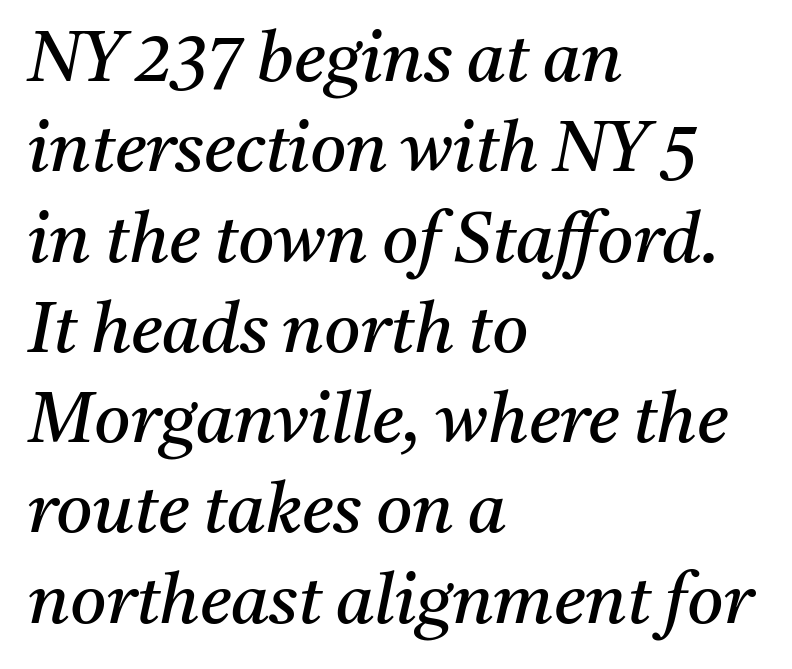
The area under the type is left untouched. These lines are set flush left with a ragged right edge. Compared with typical body copy, the letter spacing here is the same. These glyphs show unthickened strokes, regular width or finer.
